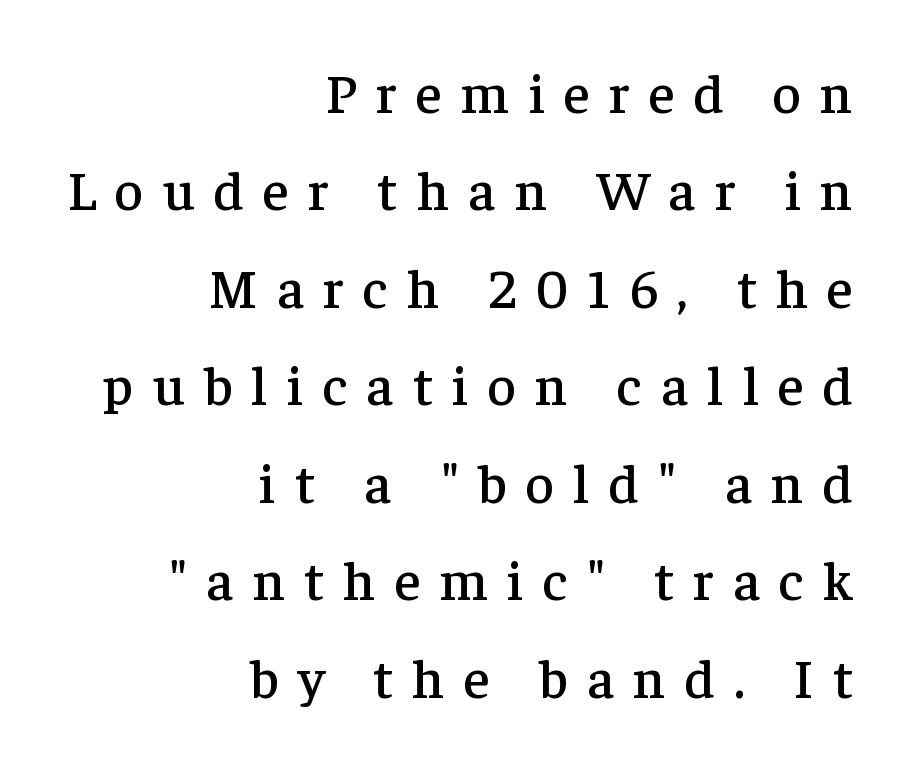
Q: Is the text italic (slanted)? A: No, it is upright.
Q: Is the typeface a serif or a sans-serif typeface? A: Serif.
Q: Is the text underlined? A: No.
Q: How is the paragraph aligned? A: Right-aligned.
Q: Is the spacing between letters normal or unusually wide? A: Unusually wide.
Q: Width (condensed, normal, or wide)? A: Normal.
Q: Stroke contrast? A: Low.
Q: x-height? A: Medium.
Q: Monospaced? A: No.
